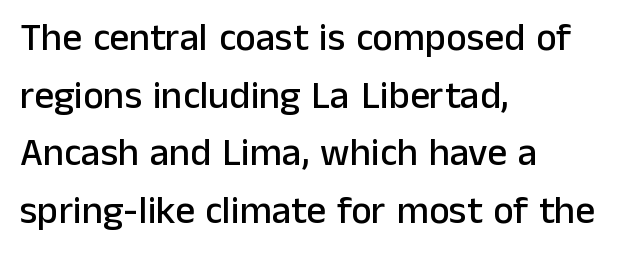
Glyph-to-glyph distance matches everyday printed text. Upright lettering throughout. Vertically, the passage feels balanced, rows spaced as you'd expect. Quick note: underline off. These lines are rendered in a variable-pitch font.
